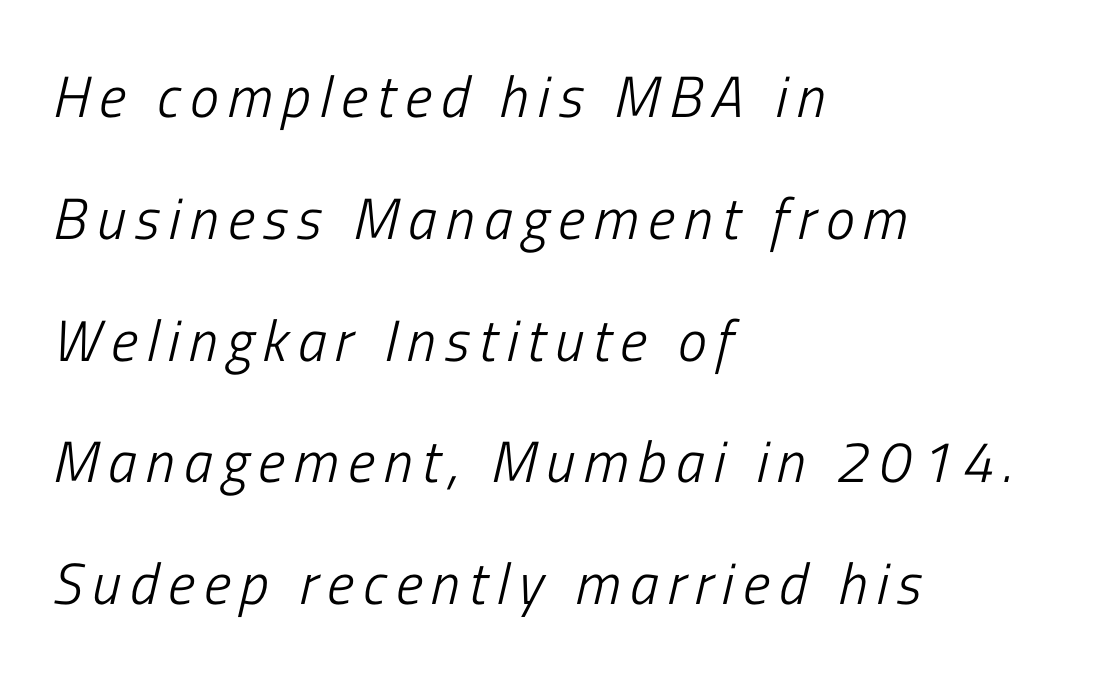
{"italic": "yes", "lean": "right", "slant_degrees": 13, "bold": "no", "weight": "light", "width": "condensed", "stroke_contrast": "low", "x_height": "medium", "monospaced": "no", "underline": "no", "align": "left", "line_spacing": "loose", "line_spacing_ratio": 2.1, "glyph_px": 58}
